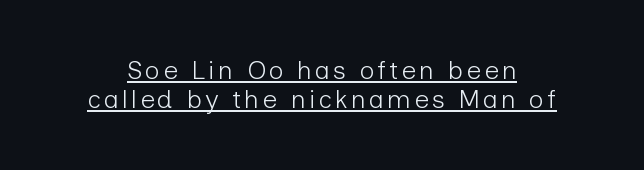
Unlike italic type, these characters show no tilt at all. Is the type heavy? It reads as light-to-regular instead. One glance says dense: line gaps are narrower than usual. Glance below the letters and you will spot a drawn line.
